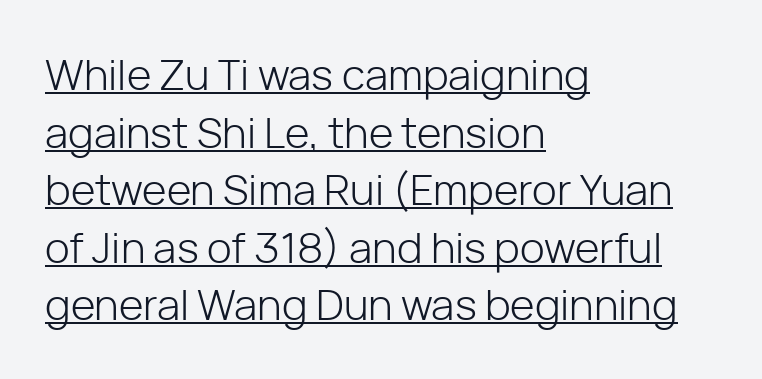
Q: Is the text bold? A: No.
Q: Is the text italic (slanted)? A: No, it is upright.
Q: Is the typeface a serif or a sans-serif typeface? A: Sans-serif.
Q: Is the text underlined? A: Yes.
Q: How is the paragraph aligned? A: Left-aligned.
Q: Is the spacing between letters normal or unusually wide? A: Normal.
Q: Is the spacing between lines tight, normal or loose? A: Normal.
Q: Width (condensed, normal, or wide)? A: Normal.
Q: Stroke contrast? A: Low.
Q: x-height? A: Medium.
Q: Monospaced? A: No.
